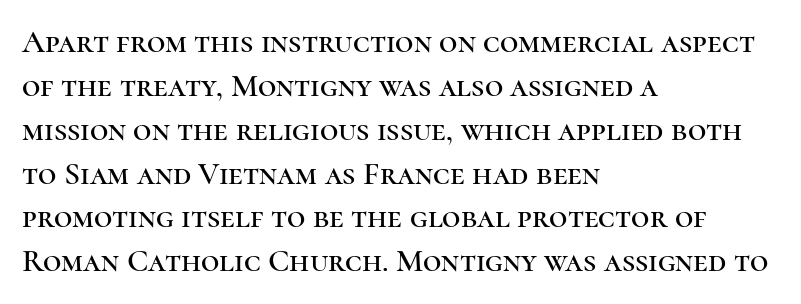
{"serif": "yes", "italic": "no", "width": "normal", "stroke_contrast": "high", "x_height": "medium", "monospaced": "no", "underline": "no", "align": "left", "line_spacing": "normal", "line_spacing_ratio": 1.37, "letter_spacing": "normal", "letter_spacing_em": 0.0, "glyph_px": 32}
